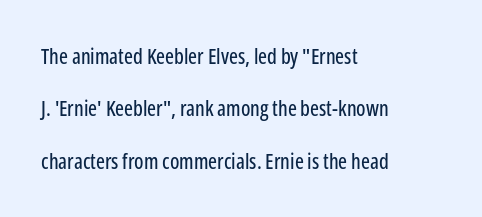
{"italic": "no", "underline": "no", "align": "left", "line_spacing": "loose", "line_spacing_ratio": 2.49, "letter_spacing": "normal", "letter_spacing_em": 0.0, "glyph_px": 21}
